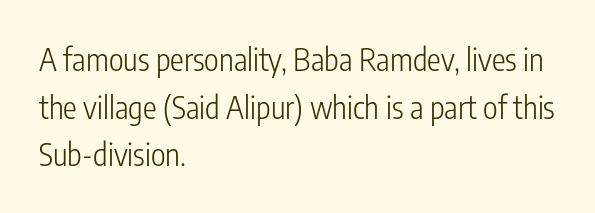
The image shows 31 px light, condensed sans-serif type, upright; set left-aligned, normal line spacing (1.54x), normal letter spacing, not underlined; low stroke contrast and a medium x-height.
